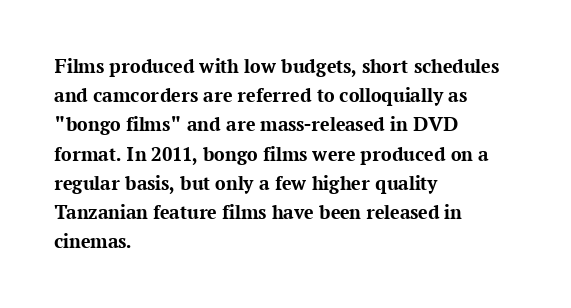
{"italic": "no", "bold": "yes", "underline": "no", "align": "left", "line_spacing": "normal", "line_spacing_ratio": 1.39, "letter_spacing": "normal", "letter_spacing_em": 0.0, "glyph_px": 21}
